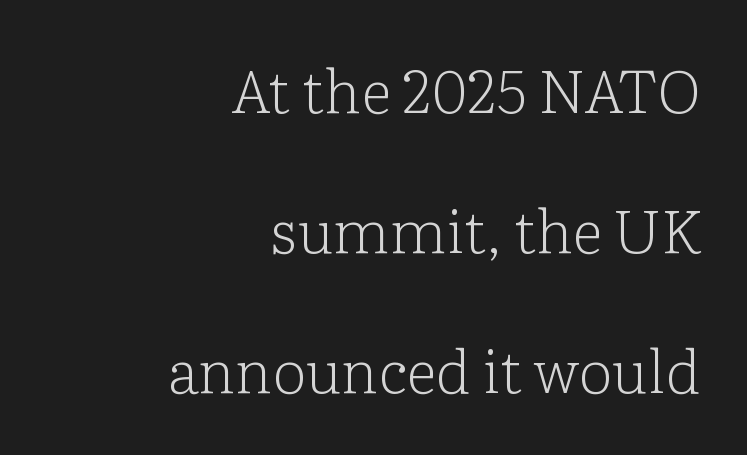
{"serif": "yes", "italic": "no", "bold": "no", "weight": "light", "width": "normal", "stroke_contrast": "low", "x_height": "medium", "monospaced": "no", "underline": "no", "align": "right", "line_spacing": "loose", "line_spacing_ratio": 2.33, "letter_spacing": "normal", "letter_spacing_em": 0.0, "glyph_px": 60}
